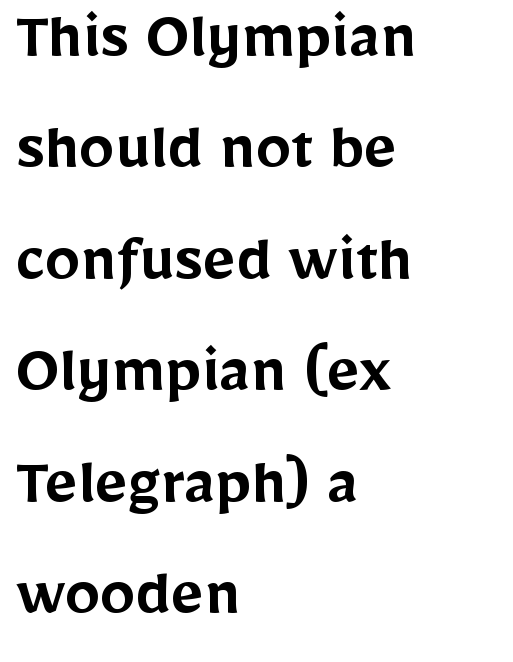
Every row of glyphs begins at an identical x-position on the left. Varying glyph widths throughout — classic text-font behaviour. Does the weight exceed regular? Yes, but only to semibold. The line-height multiplier appears to be the usual default. Nope, no serifs anywhere on these letters.
